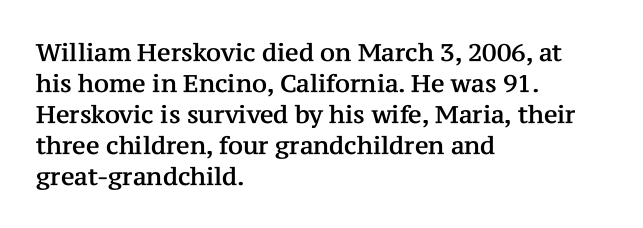
The image shows 24 px text type, upright; set left-aligned, normal line spacing (1.29x), normal letter spacing, not underlined.
